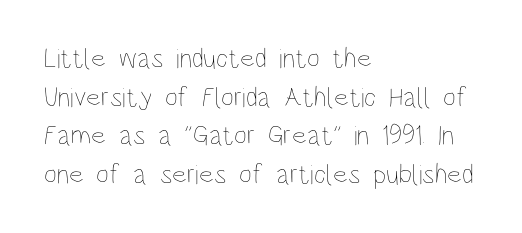
{"italic": "no", "bold": "no", "weight": "thin", "width": "condensed", "stroke_contrast": "low", "x_height": "large", "monospaced": "no", "underline": "no", "align": "left", "line_spacing": "normal", "line_spacing_ratio": 1.38, "letter_spacing": "normal", "letter_spacing_em": 0.0, "glyph_px": 28}
